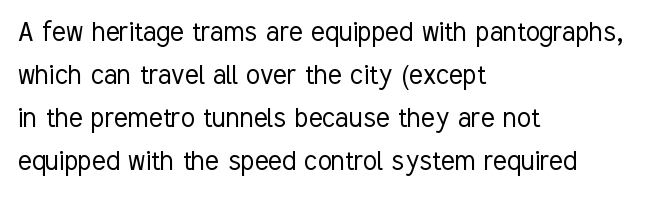
{"serif": "no", "italic": "no", "bold": "no", "weight": "light", "width": "condensed", "stroke_contrast": "low", "x_height": "medium", "monospaced": "no", "underline": "no", "align": "left", "line_spacing": "normal", "line_spacing_ratio": 1.34, "letter_spacing": "normal", "letter_spacing_em": 0.0, "glyph_px": 32}
